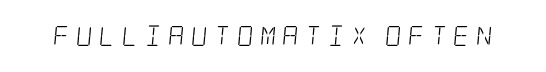
Caption: face not bold, strokes unweighted. Descenders are the only things crossing below the line. Someone cranked the tracking dial way up on this one.
